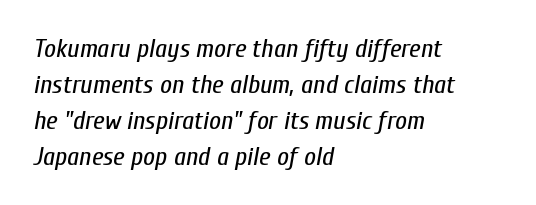
It's the slanting kind of type. No heavy texture on the line: the type isn't bold. Words appear dense and cohesive because spacing is normal. This block has exactly the height ordinary leading produces. Horizontally, the lines are justified to the leading edge only. The gap between lines stays unmarked.
